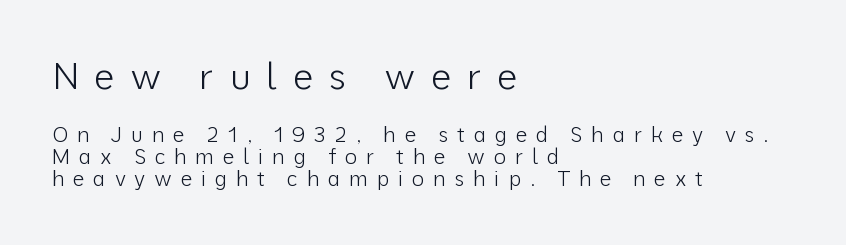
{"serif": "no", "italic": "no", "bold": "no", "weight": "light", "width": "normal", "stroke_contrast": "low", "x_height": "medium", "monospaced": "no", "underline": "no", "align": "left", "line_spacing": "tight", "line_spacing_ratio": 1.06, "letter_spacing": "wide", "letter_spacing_em": 0.41, "larger_block": "first", "size_ratio": 1.76, "glyph_px": 37}
